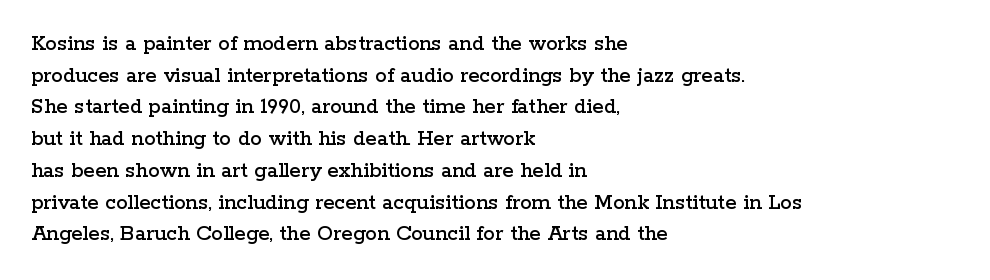
{"italic": "no", "underline": "no", "align": "left", "line_spacing": "normal", "line_spacing_ratio": 1.38, "letter_spacing": "normal", "letter_spacing_em": 0.0, "glyph_px": 23}
